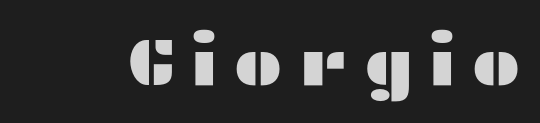
The image shows 67 px wide sans-serif type, upright; set unusually wide letter spacing (+0.22 em), not underlined; medium stroke contrast and a medium x-height.
